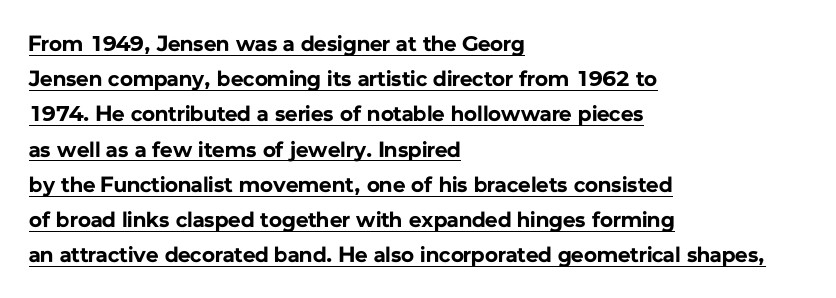
Q: Is the text bold? A: Yes.
Q: Is the text italic (slanted)? A: No, it is upright.
Q: Is the text underlined? A: Yes.
Q: How is the paragraph aligned? A: Left-aligned.
Q: Is the spacing between letters normal or unusually wide? A: Normal.
Q: Is the spacing between lines tight, normal or loose? A: Normal.
